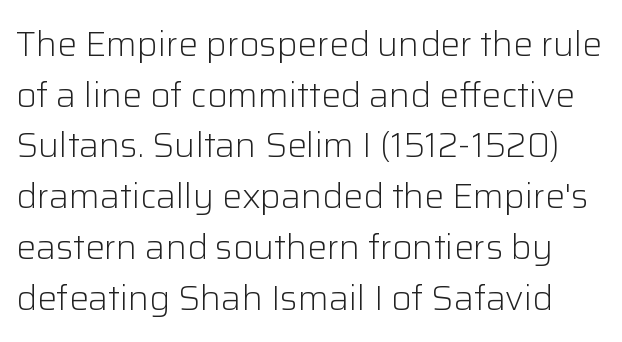
Q: Is the text bold? A: No.
Q: Is the text italic (slanted)? A: No, it is upright.
Q: Is the typeface a serif or a sans-serif typeface? A: Sans-serif.
Q: Is the text underlined? A: No.
Q: Is the spacing between letters normal or unusually wide? A: Normal.
Q: Is the spacing between lines tight, normal or loose? A: Normal.
Q: Width (condensed, normal, or wide)? A: Normal.
Q: Stroke contrast? A: Low.
Q: x-height? A: Medium.
Q: Monospaced? A: No.
